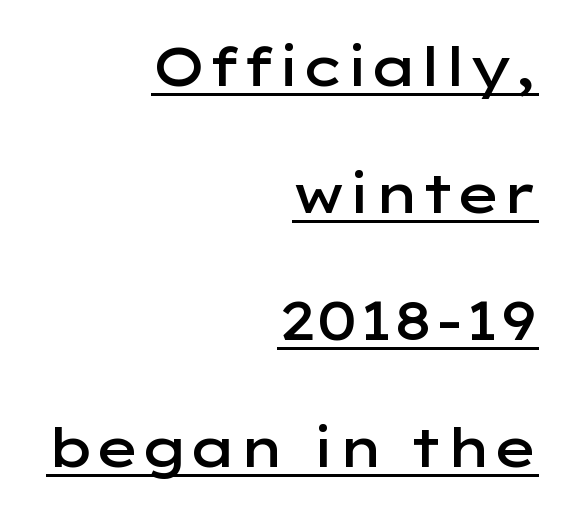
The image shows 54 px semibold, wide sans-serif type, upright; set right-aligned, loose line spacing (2.35x), normal letter spacing, underlined; low stroke contrast and a medium x-height.
